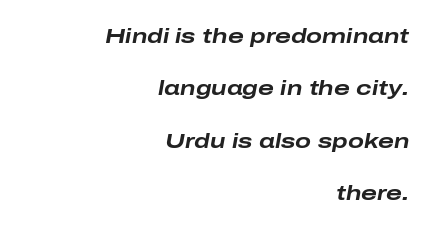
Q: Is the text bold? A: Yes.
Q: Is the text italic (slanted)? A: Yes, it leans right by about 10 degrees.
Q: Is the text underlined? A: No.
Q: How is the paragraph aligned? A: Right-aligned.
Q: Is the spacing between letters normal or unusually wide? A: Normal.
Q: Is the spacing between lines tight, normal or loose? A: Loose.
